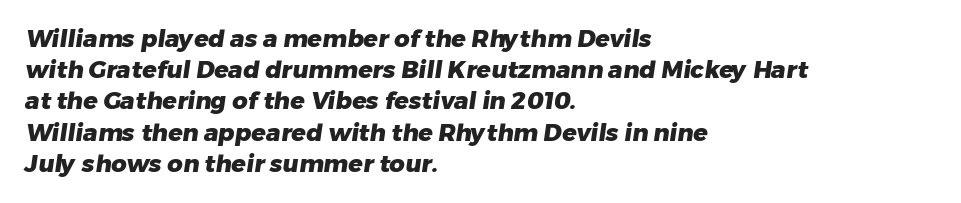
The image shows 24 px bold type; set left-aligned, normal line spacing (1.3x), normal letter spacing, not underlined.
